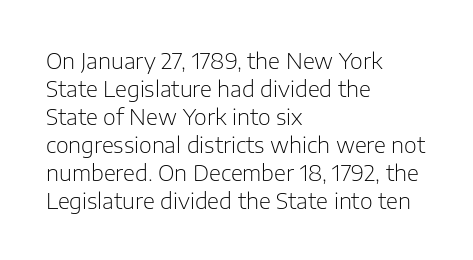
The image shows 22 px text type, upright; set left-aligned, normal line spacing (1.27x), normal letter spacing, not underlined.
